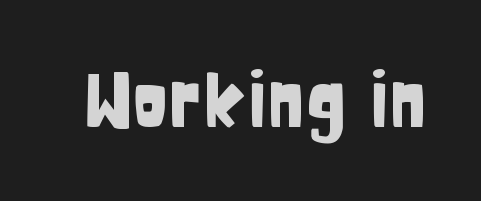
The face used here is a sans, in the tradition of grotesques and geometrics. The type sits square on the baseline with zero lean. Descender tails drop into unmarked territory. You could not count columns in this text — the font is proportionally spaced. Tracking here is standard; glyphs follow each other at the usual distance.
